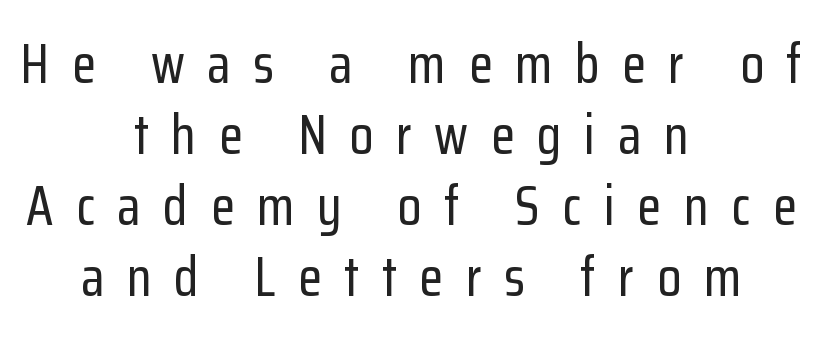
The image shows 55 px condensed sans-serif type, upright; set centered, normal line spacing (1.29x), unusually wide letter spacing (+0.41 em), not underlined; low stroke contrast and a medium x-height.
